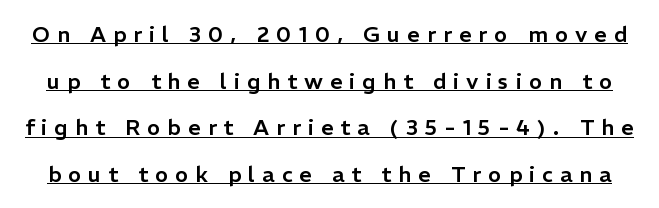
Each new line begins a long way beneath the previous one. The passage shown is underscored from start to finish. Glyph-to-glyph distance is far greater than everyday printed text. Unlike italic type, these characters show no tilt at all.
